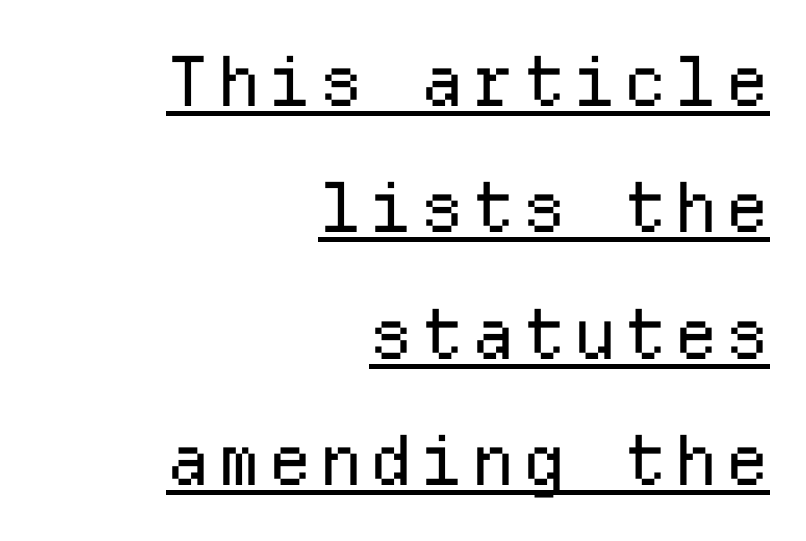
The image shows 69 px regular-weight sans-serif type, upright, monospaced; set right-aligned, line spacing 1.83x, underlined; low stroke contrast and a medium x-height.
